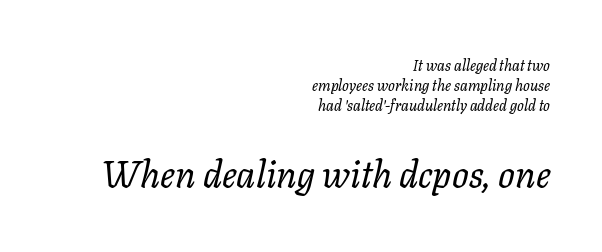
{"italic": "yes", "lean": "right", "slant_degrees": 11, "bold": "no", "weight": "regular", "width": "normal", "stroke_contrast": "low", "x_height": "medium", "monospaced": "no", "underline": "no", "align": "right", "line_spacing": "normal", "line_spacing_ratio": 1.32, "letter_spacing": "normal", "letter_spacing_em": 0.0, "larger_block": "second", "size_ratio": 2.47, "glyph_px": 37}
